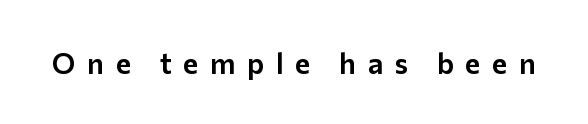
Q: Is the text italic (slanted)? A: No, it is upright.
Q: Is the typeface a serif or a sans-serif typeface? A: Sans-serif.
Q: Is the text underlined? A: No.
Q: Is the spacing between letters normal or unusually wide? A: Unusually wide.
Q: Width (condensed, normal, or wide)? A: Normal.
Q: Stroke contrast? A: Low.
Q: x-height? A: Medium.
Q: Monospaced? A: No.
